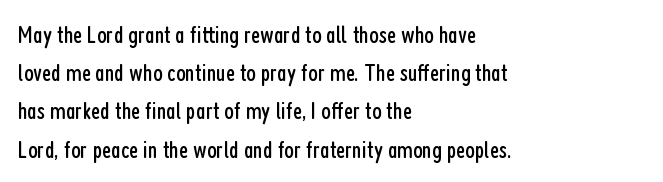
{"italic": "no", "bold": "no", "underline": "no", "align": "left", "line_spacing": "normal", "line_spacing_ratio": 1.53, "letter_spacing": "normal", "letter_spacing_em": 0.0, "glyph_px": 25}
